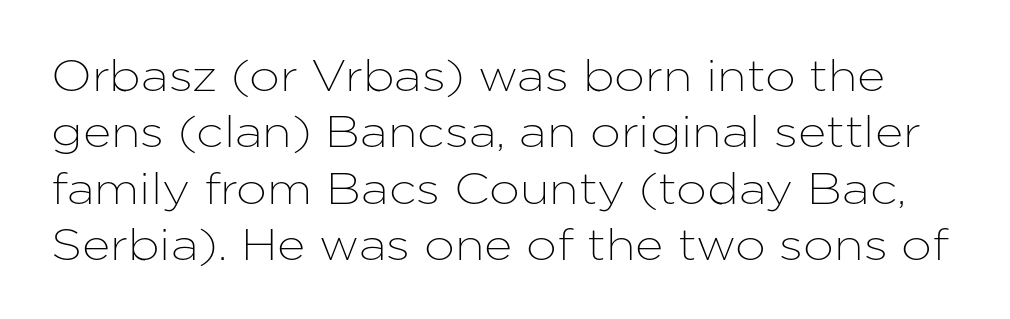
The image shows 44 px sans-serif type, upright; set normal line spacing (1.28x), normal letter spacing, not underlined; low stroke contrast and a medium x-height.
